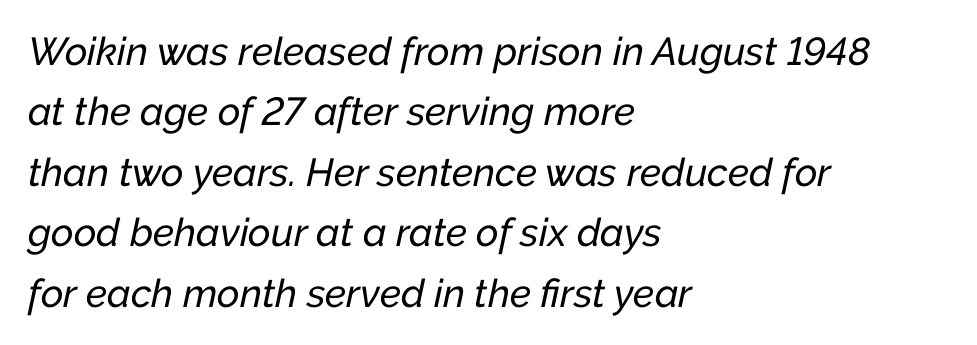
The passage shown is not underscored anywhere. The space between consecutive lines is moderate. Letter spacing: default. Casual observation: everything's shoved over to the left. The passage shown leans; its letterforms are oblique. You could not count columns in this text — the font is proportionally spaced.
